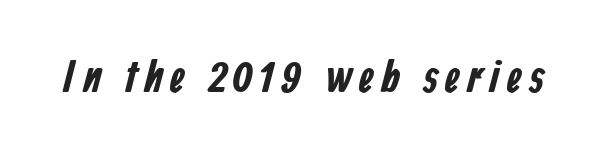
Q: Is the text bold? A: Yes.
Q: Is the typeface a serif or a sans-serif typeface? A: Sans-serif.
Q: Is the text underlined? A: No.
Q: Width (condensed, normal, or wide)? A: Condensed.
Q: Stroke contrast? A: Low.
Q: x-height? A: Medium.
Q: Monospaced? A: No.
